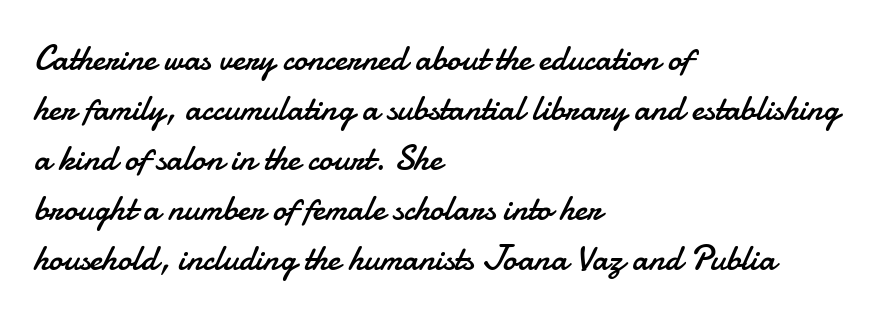
{"serif": "no", "bold": "no", "weight": "regular", "width": "normal", "stroke_contrast": "low", "x_height": "small", "monospaced": "no", "underline": "no", "align": "left", "line_spacing": "normal", "line_spacing_ratio": 1.43, "letter_spacing": "normal", "letter_spacing_em": 0.0, "glyph_px": 35}
